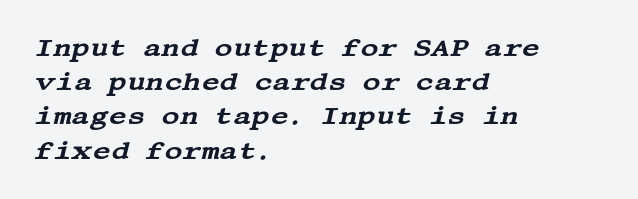
The glyphs look as if they've been sheared to an angle. Anything drawn beneath the words? Only blank space. The face used here is rendered with its standard letterfit. The lines sit at an ordinary, default distance from one another. A classic flush-left, rag-right setting is used for this passage.
